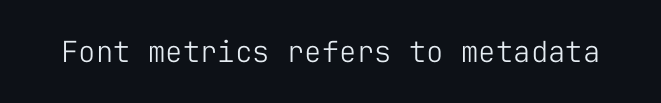
{"serif": "no", "italic": "no", "bold": "no", "weight": "light", "width": "normal", "stroke_contrast": "low", "x_height": "medium", "monospaced": "yes", "underline": "no", "letter_spacing": "normal", "letter_spacing_em": 0.0, "glyph_px": 29}
